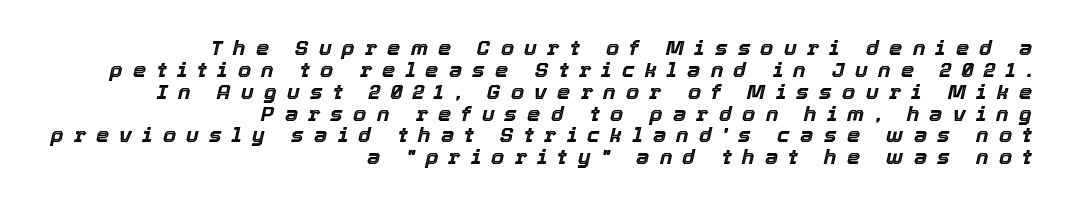
The specimen reads as italic at a glance. You could only call the tracking loose — the letters float apart. This rendering features lettering with no underline. You could barely slide anything between these rows.
